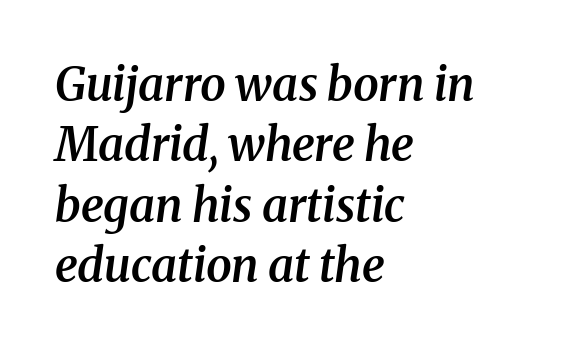
These words are printed semibold, heavier than regular yet not bold. Descenders hang freely into open space. Rows of type keep a routine distance in the vertical direction. Does the lettering tilt? It does — this is italic.
